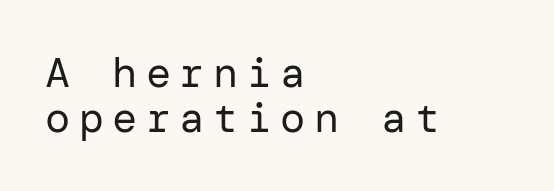
The image shows 42 px regular-weight sans-serif type, upright; set left-aligned, tight line spacing (1.07x), unusually wide letter spacing (+0.2 em), not underlined; low stroke contrast and a medium x-height.
